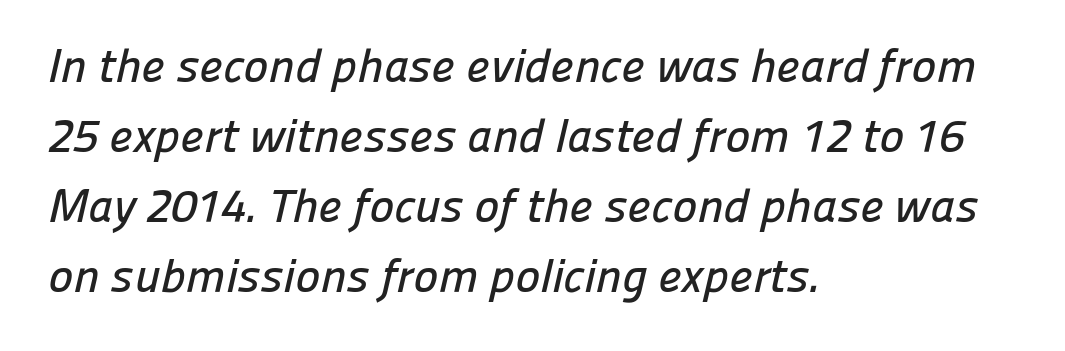
{"serif": "no", "width": "normal", "stroke_contrast": "low", "x_height": "medium", "monospaced": "no", "underline": "no", "align": "left", "line_spacing": "normal", "line_spacing_ratio": 1.49, "letter_spacing": "normal", "letter_spacing_em": 0.0, "glyph_px": 47}
